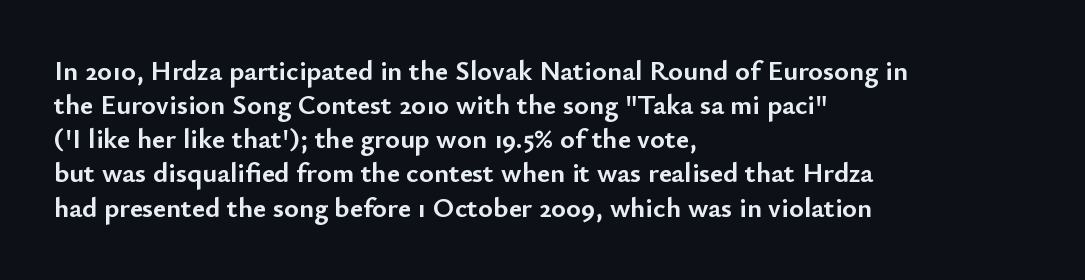
{"serif": "no", "italic": "no", "bold": "yes", "weight": "semibold", "width": "normal", "stroke_contrast": "low", "x_height": "small", "monospaced": "no", "underline": "no", "align": "left", "line_spacing_ratio": 1.22, "letter_spacing": "normal", "letter_spacing_em": 0.0, "glyph_px": 28}
